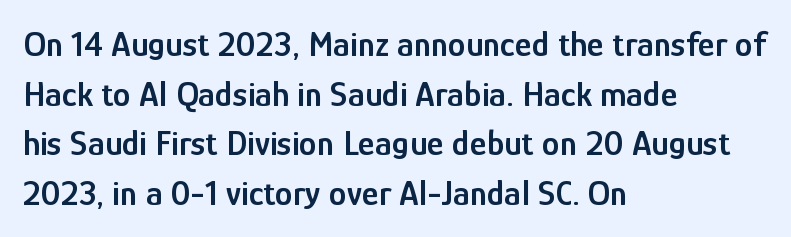
The image shows 36 px semibold, condensed sans-serif type, upright; set left-aligned, normal line spacing (1.38x), normal letter spacing, not underlined; low stroke contrast and a medium x-height.
